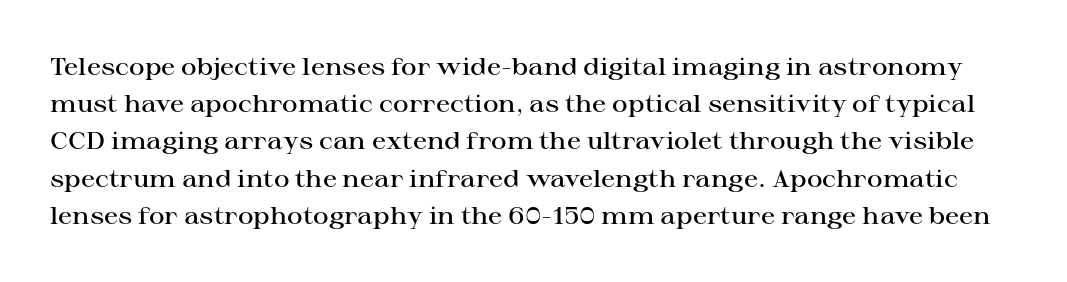
Q: Is the text bold? A: Semi-bold.
Q: Is the text italic (slanted)? A: No, it is upright.
Q: Is the text underlined? A: No.
Q: Is the spacing between letters normal or unusually wide? A: Normal.
Q: Is the spacing between lines tight, normal or loose? A: Normal.
